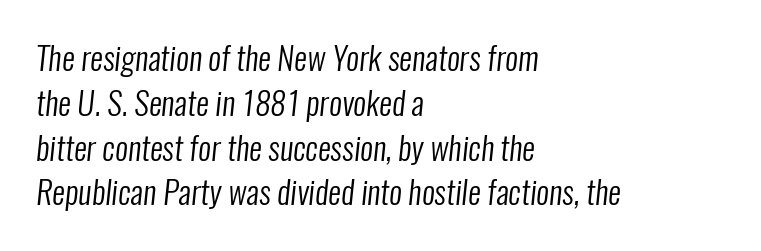
Q: Is the text bold? A: No.
Q: Is the typeface a serif or a sans-serif typeface? A: Sans-serif.
Q: Is the text underlined? A: No.
Q: How is the paragraph aligned? A: Left-aligned.
Q: Is the spacing between letters normal or unusually wide? A: Normal.
Q: Is the spacing between lines tight, normal or loose? A: Normal.
Q: Width (condensed, normal, or wide)? A: Condensed.
Q: Stroke contrast? A: Low.
Q: x-height? A: Medium.
Q: Monospaced? A: No.
